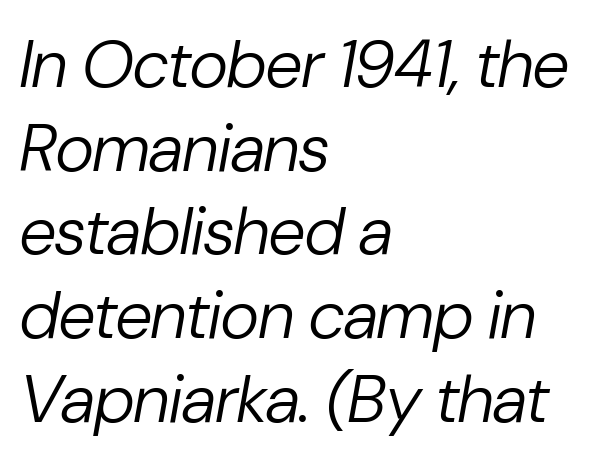
The gaps between neighbouring characters are ordinary and unremarkable. Every row of glyphs begins at an identical x-position on the left. In terms of posture, this sample is oblique. Evenly set lines give the paragraph a standard silhouette. A typesetter would call this proportional, since set widths differ per character. No heavy texture on the line: the type isn't bold.
